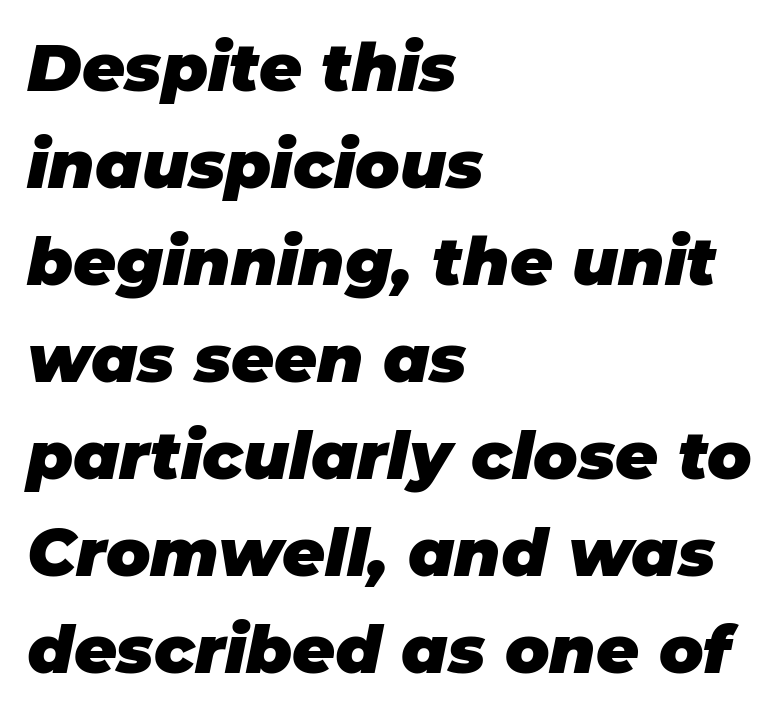
Q: Is the text bold? A: Yes.
Q: Is the text italic (slanted)? A: Yes, it leans right by about 11 degrees.
Q: Is the text underlined? A: No.
Q: How is the paragraph aligned? A: Left-aligned.
Q: Is the spacing between letters normal or unusually wide? A: Normal.
Q: Is the spacing between lines tight, normal or loose? A: Normal.
Q: Width (condensed, normal, or wide)? A: Normal.
Q: Stroke contrast? A: Low.
Q: x-height? A: Large.
Q: Monospaced? A: No.
